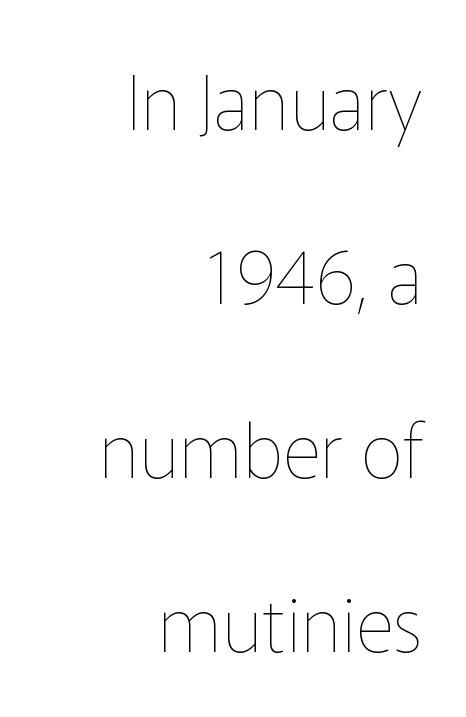
Q: Is the text bold? A: No.
Q: Is the text italic (slanted)? A: No, it is upright.
Q: Is the text underlined? A: No.
Q: How is the paragraph aligned? A: Right-aligned.
Q: Is the spacing between letters normal or unusually wide? A: Normal.
Q: Is the spacing between lines tight, normal or loose? A: Loose.
Q: Width (condensed, normal, or wide)? A: Normal.
Q: Stroke contrast? A: Low.
Q: x-height? A: Medium.
Q: Monospaced? A: No.
